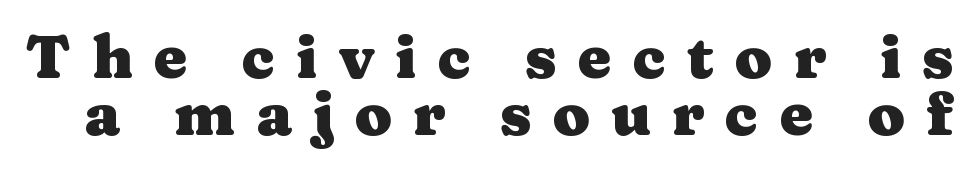
Q: Is the text bold? A: Yes.
Q: Is the text italic (slanted)? A: No, it is upright.
Q: Is the typeface a serif or a sans-serif typeface? A: Serif.
Q: Is the text underlined? A: No.
Q: Is the spacing between letters normal or unusually wide? A: Unusually wide.
Q: Is the spacing between lines tight, normal or loose? A: Tight.
Q: Width (condensed, normal, or wide)? A: Wide.
Q: Stroke contrast? A: Medium.
Q: x-height? A: Medium.
Q: Monospaced? A: No.
